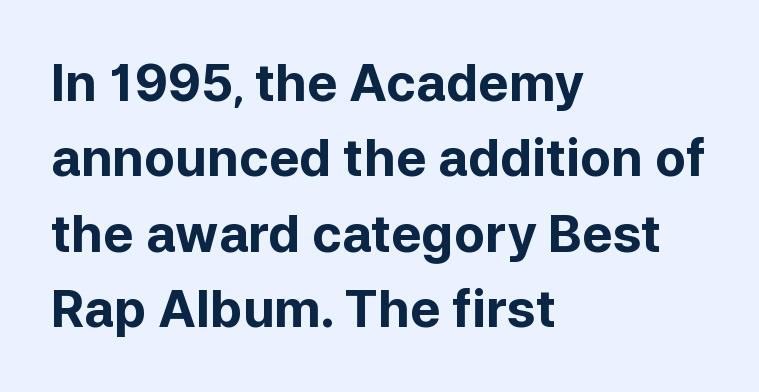
The image shows 51 px bold sans-serif type, upright; set left-aligned, normal line spacing (1.48x), normal letter spacing, not underlined; low stroke contrast and a medium x-height.
